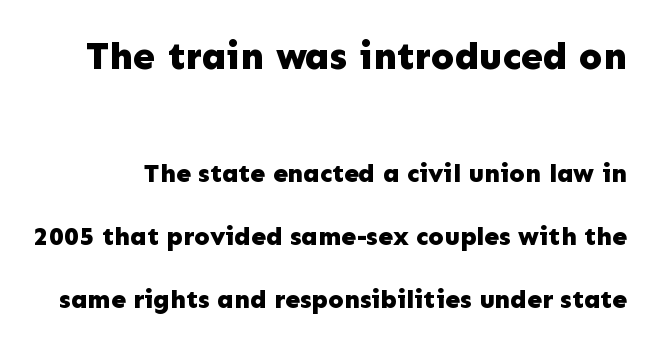
The image shows 39 px bold sans-serif type, upright; set loose line spacing (2.41x), normal letter spacing, not underlined; the first (top) block is 1.5x larger; low stroke contrast and a medium x-height.
